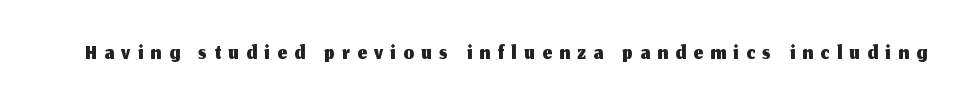
{"serif": "no", "italic": "no", "width": "normal", "stroke_contrast": "medium", "x_height": "medium", "monospaced": "no", "underline": "no", "letter_spacing": "wide", "letter_spacing_em": 0.23, "glyph_px": 33}
